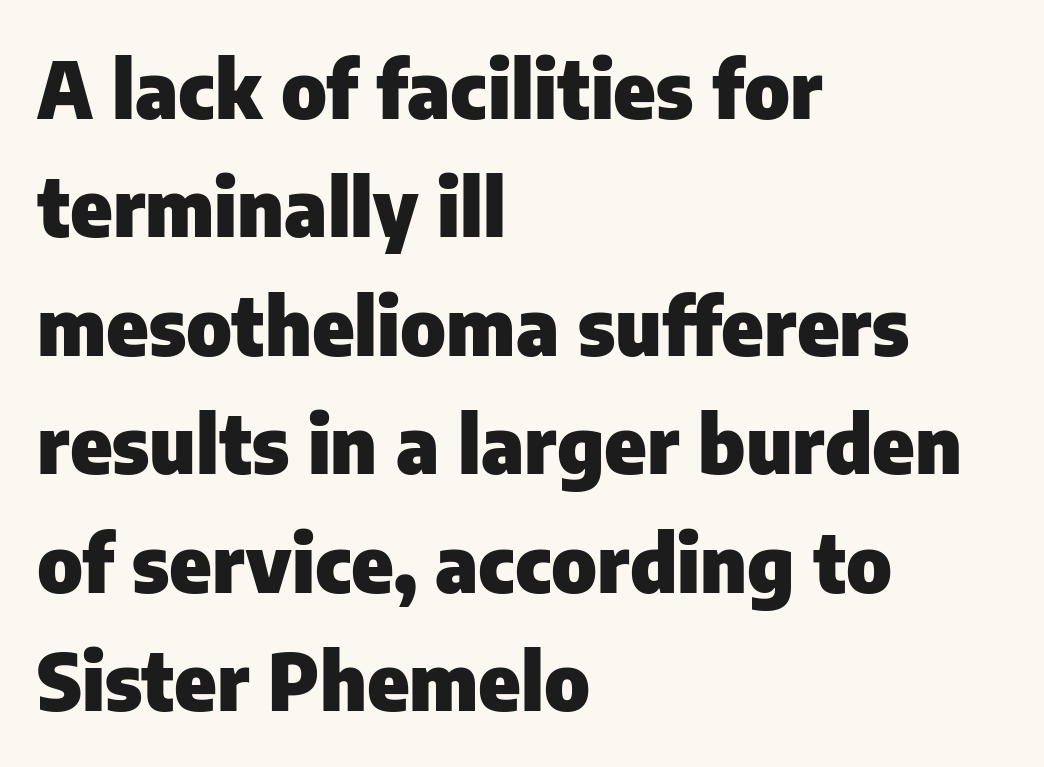
{"serif": "no", "italic": "no", "bold": "yes", "weight": "heavy", "width": "normal", "stroke_contrast": "low", "x_height": "medium", "monospaced": "no", "underline": "no", "align": "left", "line_spacing": "normal", "line_spacing_ratio": 1.5, "letter_spacing": "normal", "letter_spacing_em": 0.0, "glyph_px": 79}
